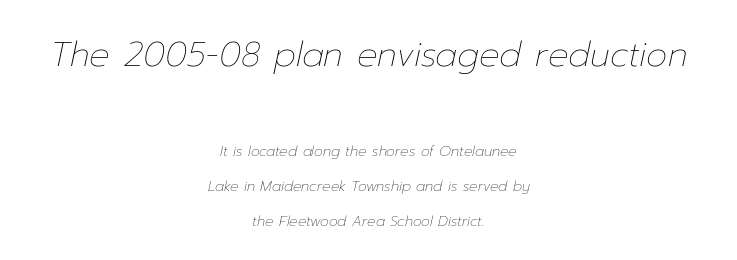
The image shows 34 px thin type, italic (leaning right); set centered, loose line spacing (2.49x), normal letter spacing, not underlined; the first (top) block is 2.43x larger; low stroke contrast and a medium x-height.
